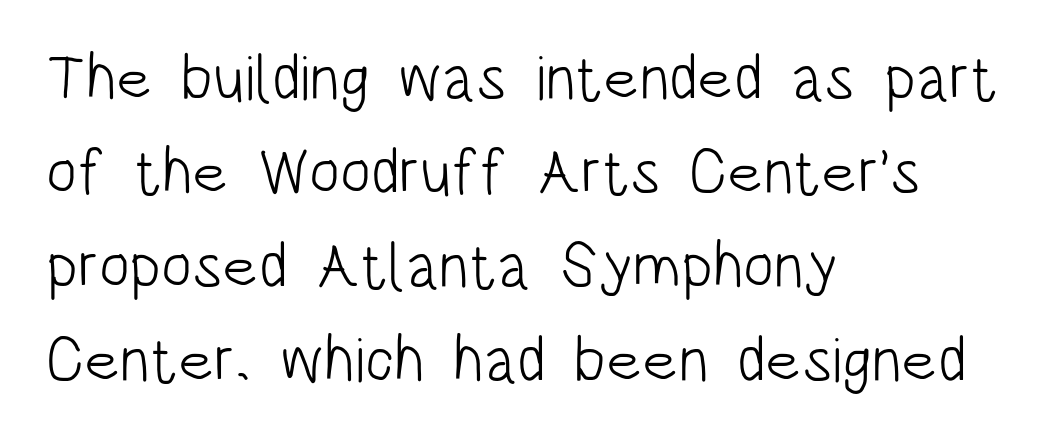
The image shows 64 px light, condensed sans-serif type, upright; set left-aligned, normal line spacing (1.47x), normal letter spacing, not underlined; low stroke contrast and a large x-height.
